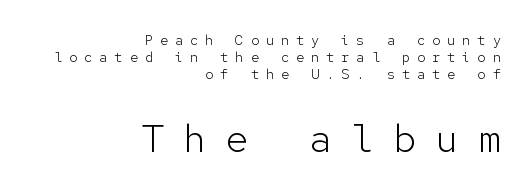
The face used here is a sans, in the tradition of grotesques and geometrics. Type size steps up from the first block to the second. Does extra space separate the letters? Yes, quite a lot of it. Every row of glyphs terminates at an identical x-position on the right. Looks like terminal output: every glyph gets an equal slot. Every character sits straight up, as roman type does.
